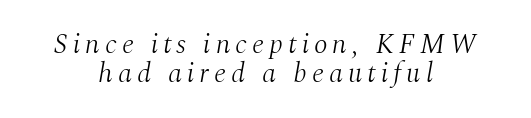
Q: Is the text bold? A: No.
Q: Is the text italic (slanted)? A: Yes, it leans right by about 10 degrees.
Q: Is the typeface a serif or a sans-serif typeface? A: Serif.
Q: Is the text underlined? A: No.
Q: How is the paragraph aligned? A: Centered.
Q: Is the spacing between lines tight, normal or loose? A: Tight.
Q: Width (condensed, normal, or wide)? A: Normal.
Q: Stroke contrast? A: Medium.
Q: x-height? A: Medium.
Q: Monospaced? A: No.
